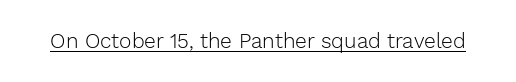
Italic: no, the glyphs are upright roman. You can see a thin bar hugging the bottom of the glyphs. Nothing heavy about these letters — not bold at all. Look at the tracking — it's just the regular setting, nothing added.
